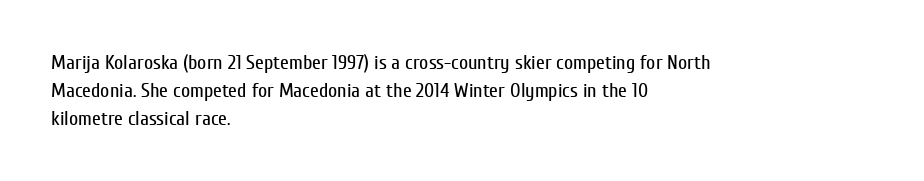
Q: Is the text bold? A: No.
Q: Is the text italic (slanted)? A: No, it is upright.
Q: Is the text underlined? A: No.
Q: How is the paragraph aligned? A: Left-aligned.
Q: Is the spacing between letters normal or unusually wide? A: Normal.
Q: Is the spacing between lines tight, normal or loose? A: Normal.
